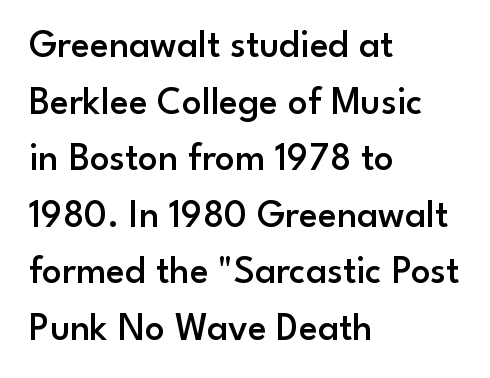
Q: Is the text bold? A: Semi-bold.
Q: Is the text italic (slanted)? A: No, it is upright.
Q: Is the typeface a serif or a sans-serif typeface? A: Sans-serif.
Q: Is the text underlined? A: No.
Q: How is the paragraph aligned? A: Left-aligned.
Q: Is the spacing between letters normal or unusually wide? A: Normal.
Q: Is the spacing between lines tight, normal or loose? A: Normal.
Q: Width (condensed, normal, or wide)? A: Normal.
Q: Stroke contrast? A: Low.
Q: x-height? A: Small.
Q: Monospaced? A: No.
